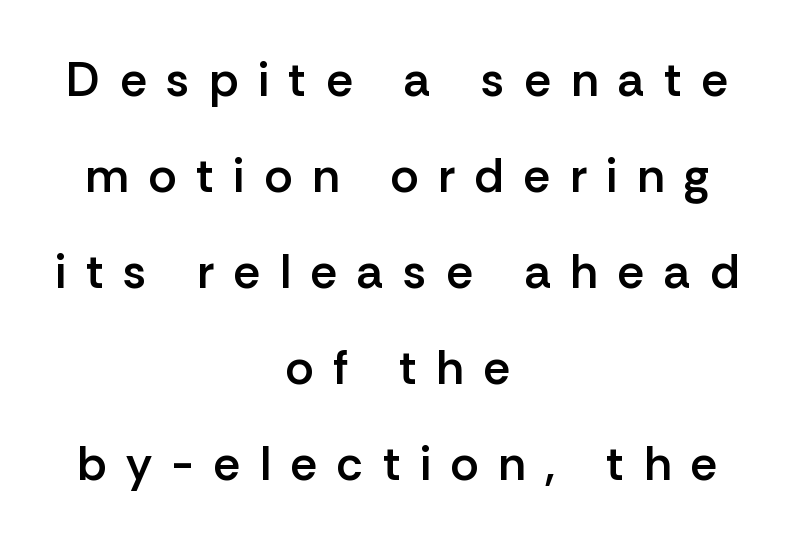
{"serif": "no", "italic": "no", "bold": "semi", "weight": "semibold", "width": "normal", "stroke_contrast": "low", "x_height": "medium", "monospaced": "no", "underline": "no", "align": "center", "line_spacing": "loose", "line_spacing_ratio": 2.0, "letter_spacing": "wide", "letter_spacing_em": 0.41, "glyph_px": 48}
